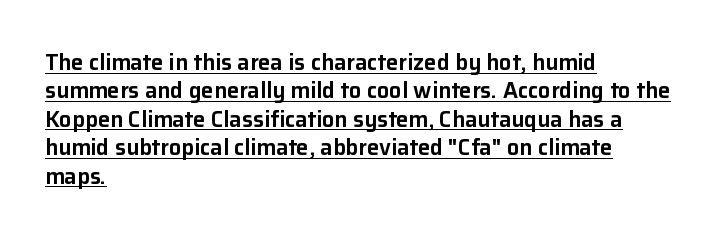
This sample uses plain, unmodified letter spacing. Posture: vertical. Visually the block forms a straight wall on the left and a jagged coastline on the right. The passage shown is underscored from start to finish. A typesetter would call this leading conventional body-copy spacing.
